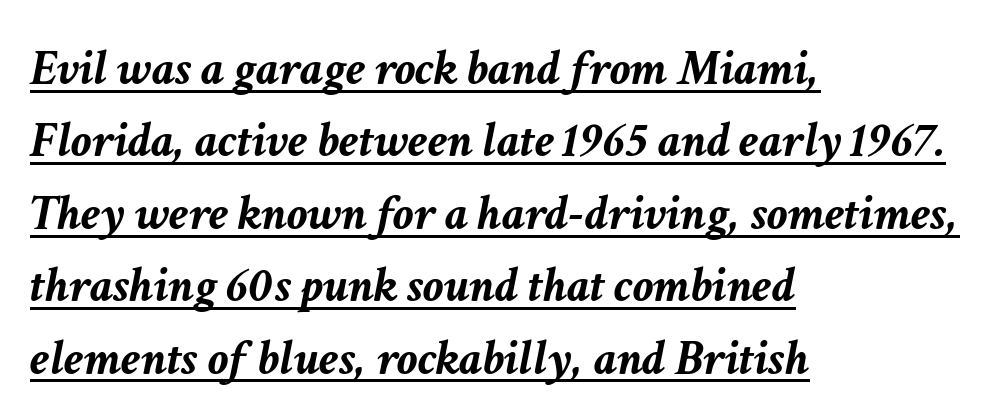
The image shows 51 px semibold type, italic (leaning right); set left-aligned, normal line spacing (1.42x), normal letter spacing, underlined; low stroke contrast and a medium x-height.
